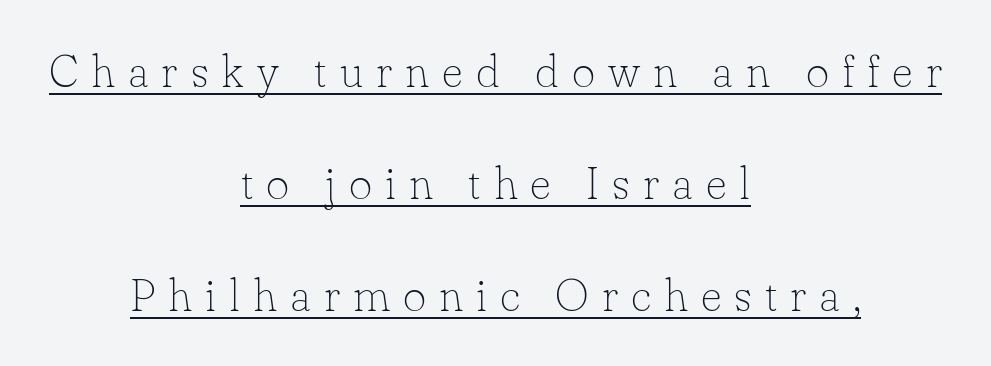
The image shows 45 px thin serif type, upright; set centered, loose line spacing (2.49x), unusually wide letter spacing (+0.29 em), underlined; low stroke contrast and a small x-height.
